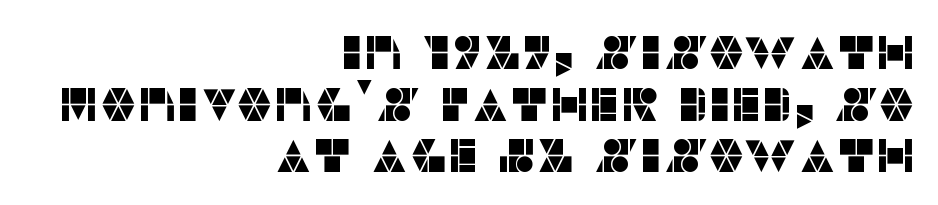
The image shows 47 px sans-serif type, upright; set right-aligned, tight line spacing (1.1x), normal letter spacing, not underlined; low stroke contrast and a large x-height.
